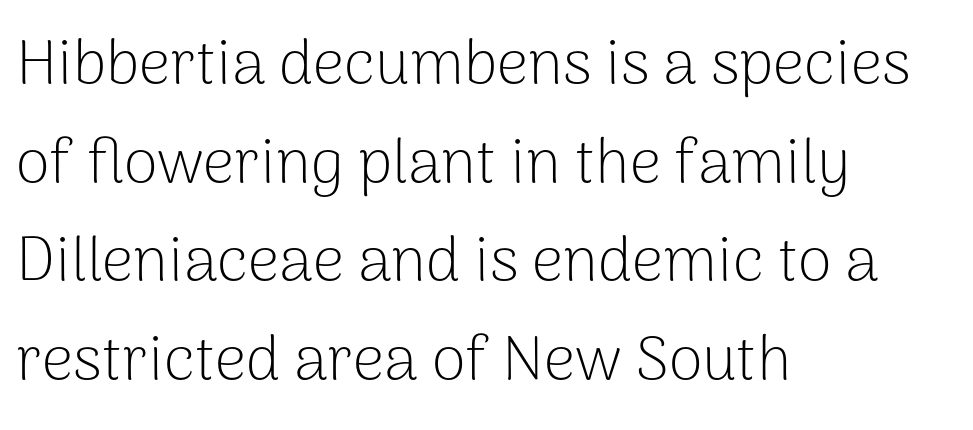
The image shows 62 px light sans-serif type, upright; set left-aligned, normal line spacing (1.59x), normal letter spacing, not underlined; low stroke contrast and a medium x-height.
